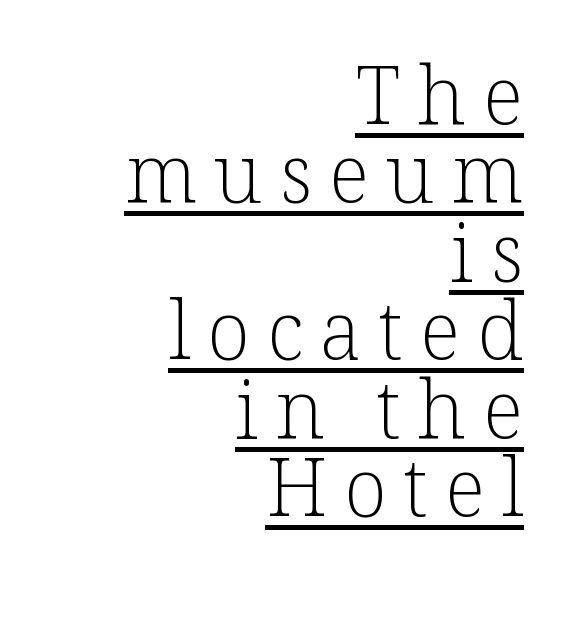
The string is rendered with underlining switched on. Observe the wide spacing: letters keep a clear distance from each other. Rows of type sit shoulder to shoulder in the vertical direction. Notice how the stems are strictly vertical — no italics here. Is this a fixed-width face? No — the glyphs have proportional, varying widths. The cut favours lightness, reaching ordinary text weight at its darkest.
